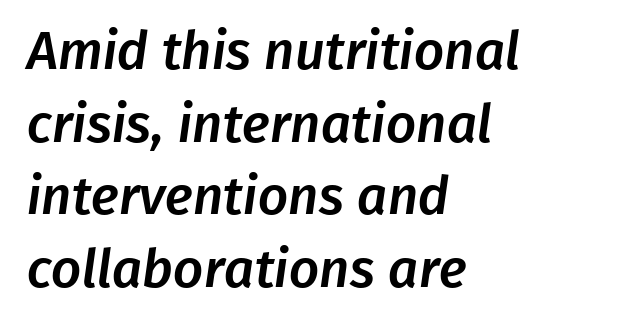
Q: Is the typeface a serif or a sans-serif typeface? A: Sans-serif.
Q: Is the text underlined? A: No.
Q: How is the paragraph aligned? A: Left-aligned.
Q: Is the spacing between letters normal or unusually wide? A: Normal.
Q: Is the spacing between lines tight, normal or loose? A: Normal.
Q: Width (condensed, normal, or wide)? A: Normal.
Q: Stroke contrast? A: Low.
Q: x-height? A: Medium.
Q: Monospaced? A: No.
